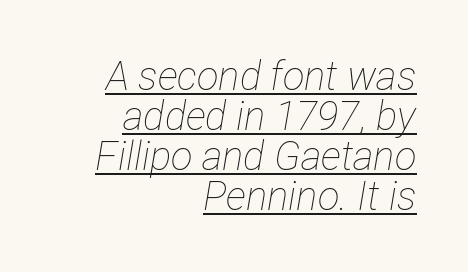
The sample's only ornament is a line tracing under the words. The face used here is proportionally spaced, like ordinary book or web type. Counters stay open thanks to moderate or lighter strokes. Is the letter spacing exaggerated? No — it looks like the ordinary default. Tightly led — the rows are bunched. Compared with ordinary roman type, these characters are visibly tilted.
